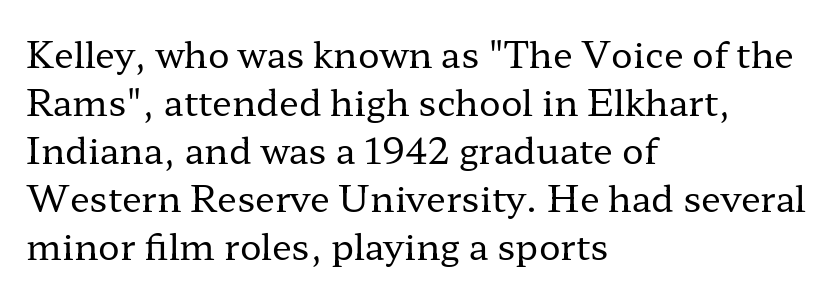
This sample uses a serif face. Glyph-to-glyph distance matches everyday printed text. Has an underline been added? It has not. Vertical strokes here are truly vertical. Spacing verdict: proportional, widths tailored to each character. The font is comparable to plain body text, perhaps lighter.
